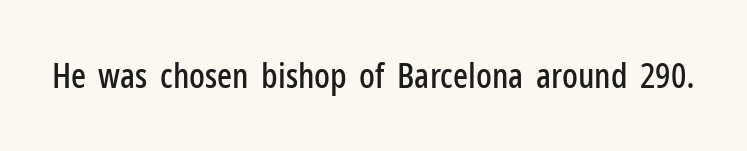
{"serif": "no", "italic": "no", "width": "condensed", "stroke_contrast": "low", "x_height": "medium", "monospaced": "no", "underline": "no", "letter_spacing": "normal", "letter_spacing_em": 0.0, "glyph_px": 35}
